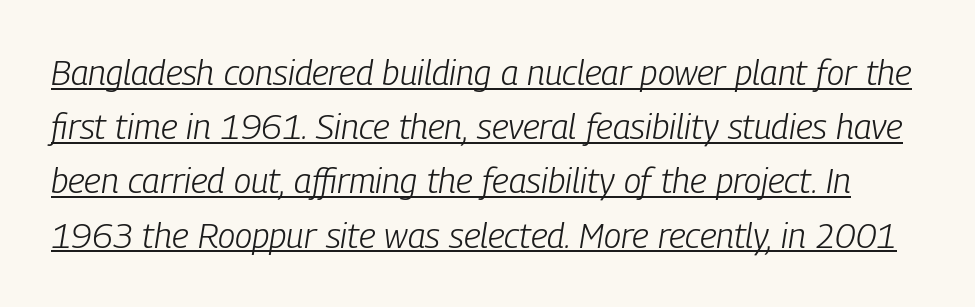
Looks like regular typesetting: each glyph gets only the width it needs. Caption: standard tracking, unaltered. The lettering is marked with a stroke running underneath it. Is there much room between lines? A standard amount, neither cramped nor airy. Stem width sits at or under what a default text font uses. Does the lettering tilt? It does — this is italic.
